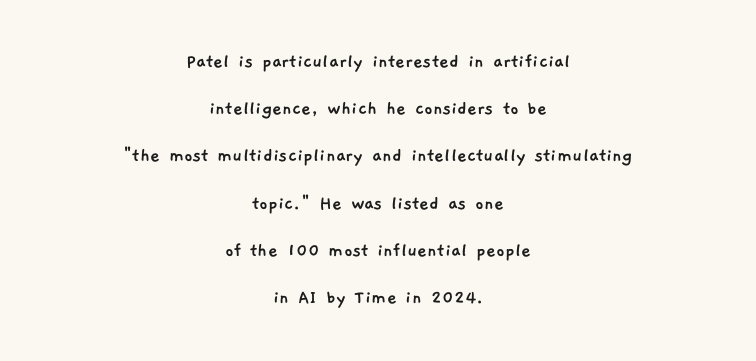
The space directly below the letters is spotless. The letterforms sit shoulder to shoulder at normal distance. Every row of glyphs is offset so its center matches the block's center. Honestly, the rows look like they've been pulled way apart.
